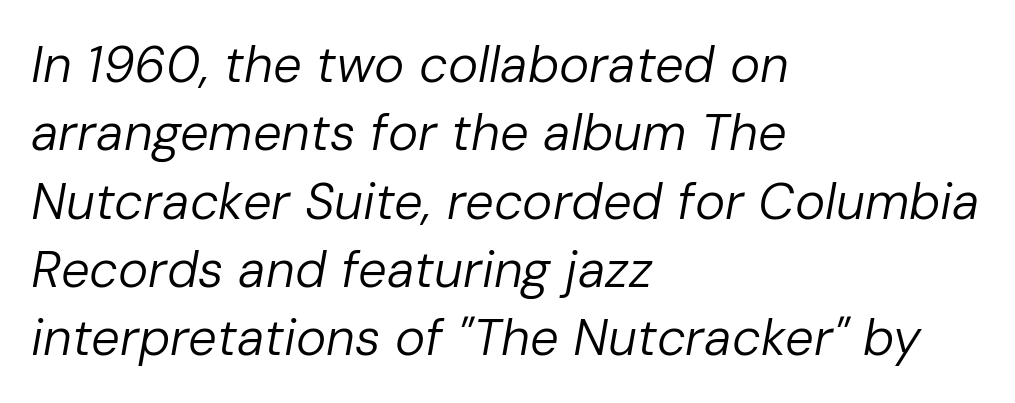
The paragraph has a hard left edge and a soft right edge. The cut favours lightness, reaching ordinary text weight at its darkest. Glance below the letters and you will spot only blank space. Emphasis-style slanted type is in use. The line texture is even and compact thanks to regular tracking.
